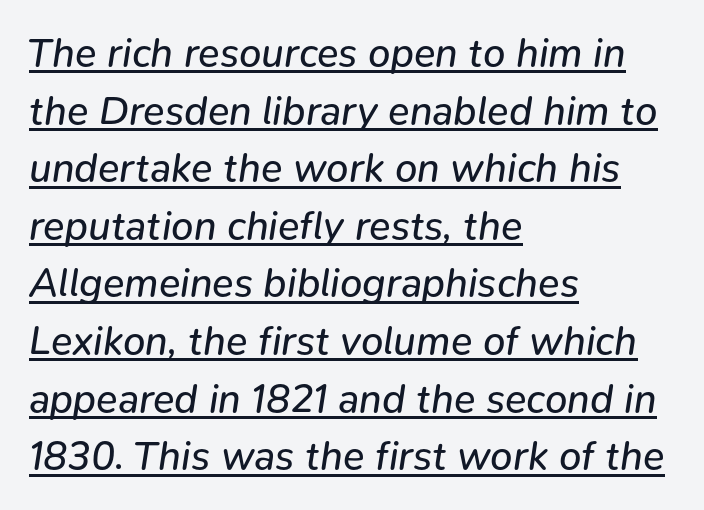
The image shows 40 px regular-weight type, italic (leaning right); set left-aligned, normal line spacing (1.44x), normal letter spacing, underlined; low stroke contrast and a medium x-height.
